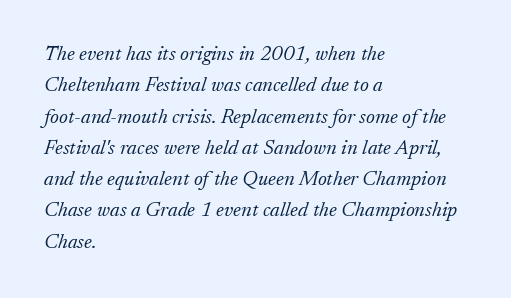
The image shows 21 px text type, italic (leaning right); set left-aligned, normal line spacing (1.49x), normal letter spacing, not underlined.
